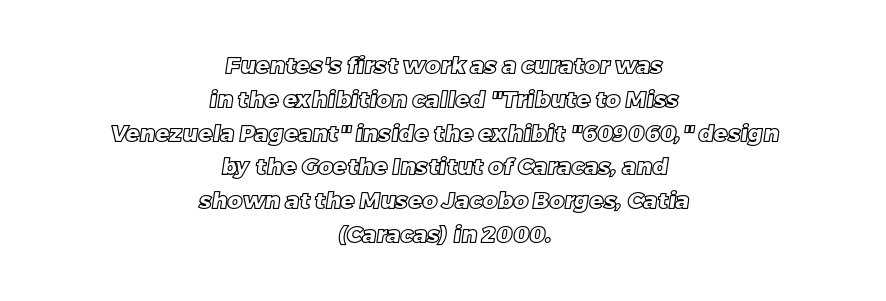
{"underline": "no", "align": "center", "line_spacing": "normal", "line_spacing_ratio": 1.47, "letter_spacing": "normal", "letter_spacing_em": 0.0, "glyph_px": 23}
